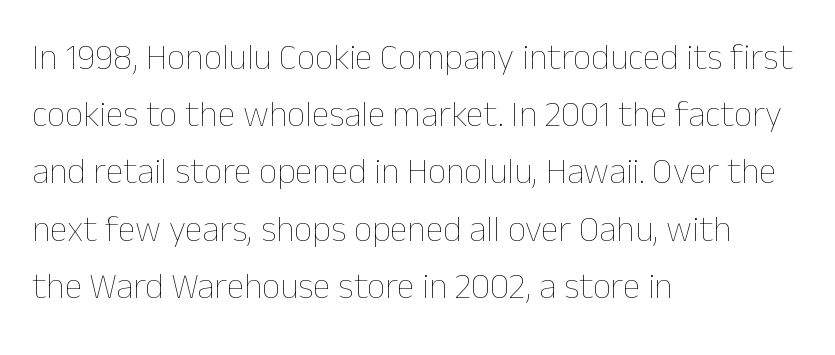
{"italic": "no", "bold": "no", "weight": "thin", "width": "normal", "stroke_contrast": "low", "x_height": "medium", "monospaced": "no", "underline": "no", "align": "left", "line_spacing": "normal", "line_spacing_ratio": 1.59, "letter_spacing": "normal", "letter_spacing_em": 0.0, "glyph_px": 36}
